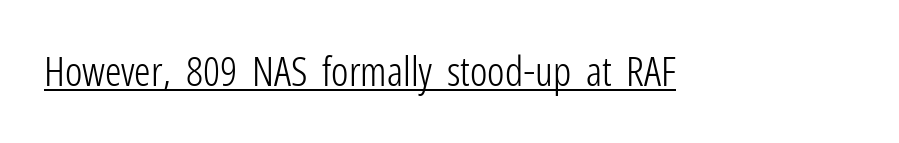
{"serif": "no", "italic": "no", "bold": "no", "weight": "light", "width": "condensed", "stroke_contrast": "low", "x_height": "medium", "monospaced": "no", "underline": "yes", "letter_spacing": "normal", "letter_spacing_em": 0.0, "glyph_px": 41}
